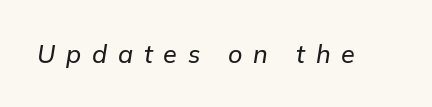
The type is letterspaced generously, with wide tracking. The glyphs are unaccompanied by any horizontal stroke below them. The typography opts for an oblique posture over an upright one.
